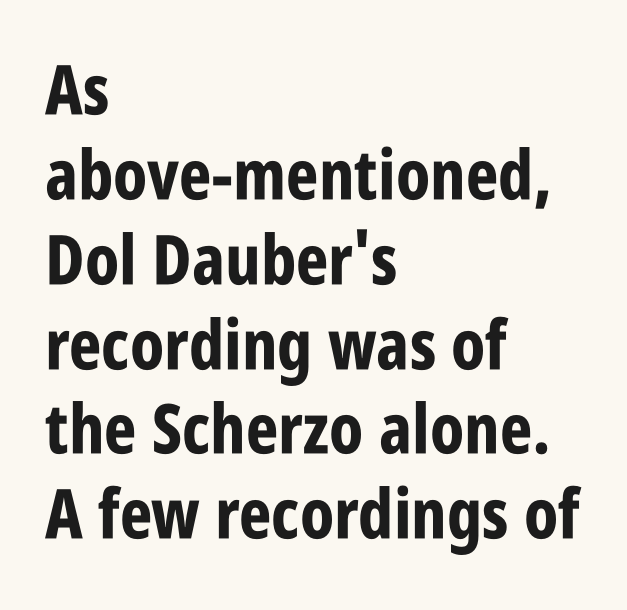
Q: Is the text bold? A: Yes.
Q: Is the text italic (slanted)? A: No, it is upright.
Q: Is the typeface a serif or a sans-serif typeface? A: Sans-serif.
Q: Is the text underlined? A: No.
Q: How is the paragraph aligned? A: Left-aligned.
Q: Is the spacing between letters normal or unusually wide? A: Normal.
Q: Width (condensed, normal, or wide)? A: Condensed.
Q: Stroke contrast? A: Low.
Q: x-height? A: Large.
Q: Monospaced? A: No.
